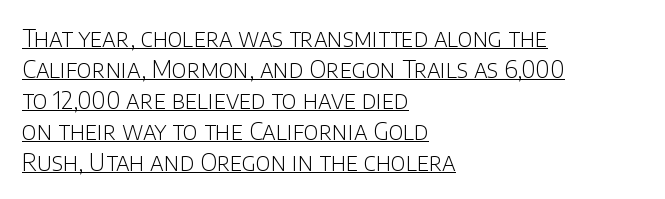
Q: Is the text bold? A: No.
Q: Is the text italic (slanted)? A: No, it is upright.
Q: Is the text underlined? A: Yes.
Q: How is the paragraph aligned? A: Left-aligned.
Q: Is the spacing between letters normal or unusually wide? A: Normal.
Q: Is the spacing between lines tight, normal or loose? A: Normal.
